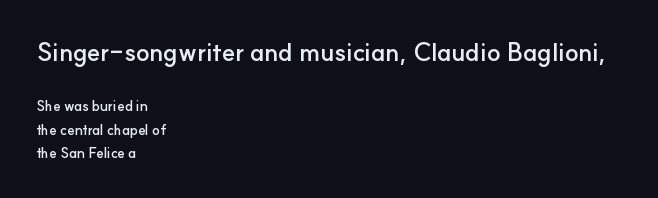
{"italic": "no", "bold": "yes", "underline": "no", "align": "left", "line_spacing": "normal", "line_spacing_ratio": 1.66, "letter_spacing": "normal", "letter_spacing_em": 0.0, "larger_block": "first", "size_ratio": 1.79, "glyph_px": 25}
